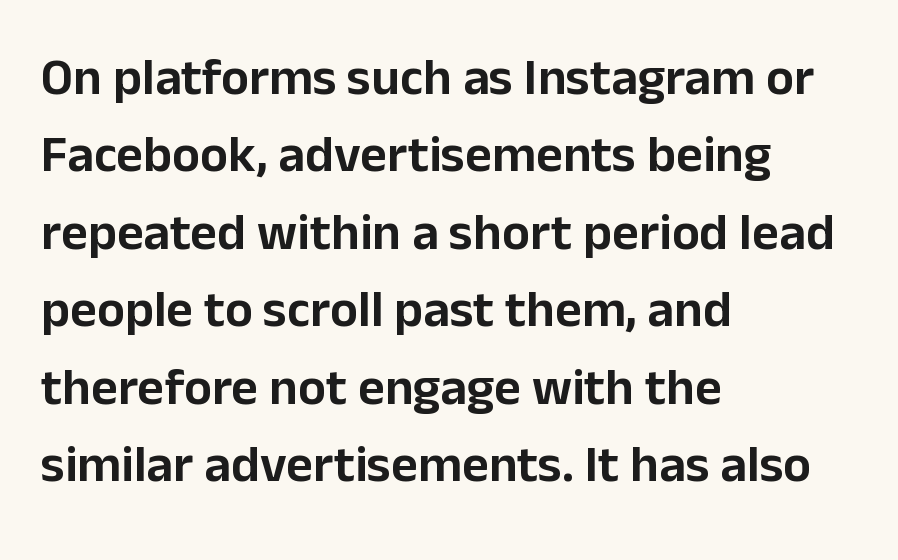
{"serif": "no", "italic": "no", "width": "normal", "stroke_contrast": "low", "x_height": "medium", "monospaced": "no", "underline": "no", "align": "left", "line_spacing": "normal", "line_spacing_ratio": 1.49, "letter_spacing": "normal", "letter_spacing_em": 0.0, "glyph_px": 52}
